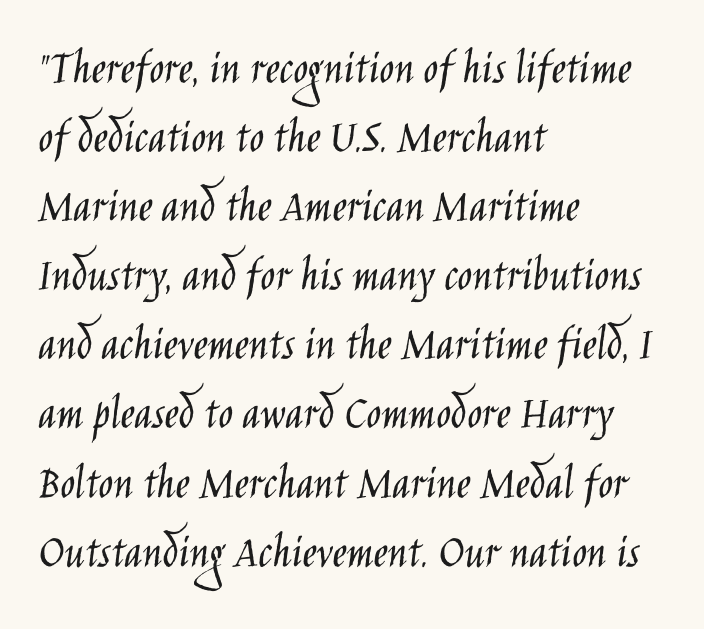
This sample is left-justified, so line endings fall wherever the words run out. Honestly, there is no underline to notice here at all. Stem width sits at or under what a default text font uses. The rows are spaced the way most documents space them.
